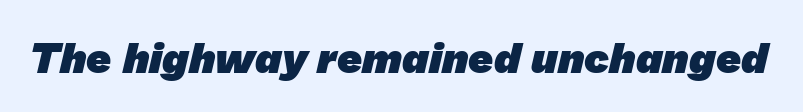
Q: Is the text bold? A: Yes.
Q: Is the typeface a serif or a sans-serif typeface? A: Sans-serif.
Q: Is the text underlined? A: No.
Q: Is the spacing between letters normal or unusually wide? A: Normal.
Q: Width (condensed, normal, or wide)? A: Normal.
Q: Stroke contrast? A: Low.
Q: x-height? A: Medium.
Q: Monospaced? A: No.
